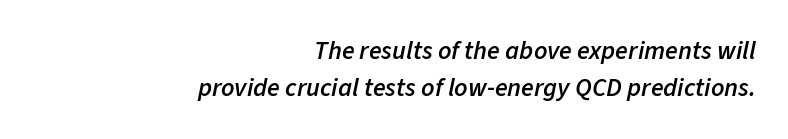
Q: Is the text bold? A: Semi-bold.
Q: Is the text italic (slanted)? A: Yes, it leans right by about 11 degrees.
Q: Is the text underlined? A: No.
Q: How is the paragraph aligned? A: Right-aligned.
Q: Is the spacing between letters normal or unusually wide? A: Normal.
Q: Is the spacing between lines tight, normal or loose? A: Normal.
